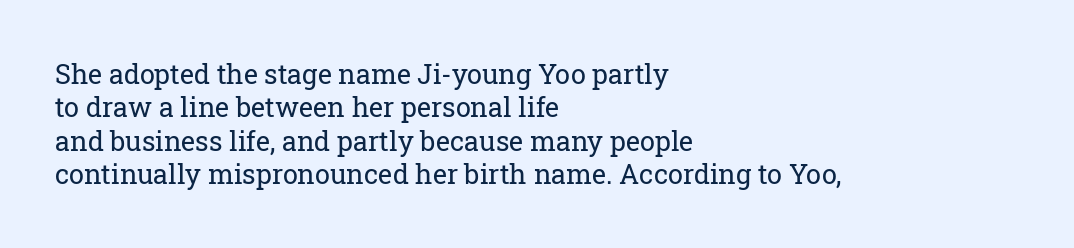
The image shows 27 px text type, upright; set left-aligned, line spacing 1.24x, normal letter spacing, not underlined.
